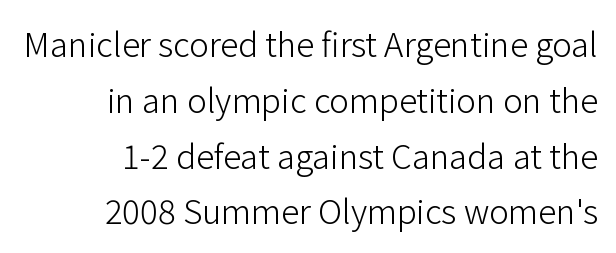
{"serif": "no", "italic": "no", "bold": "no", "weight": "light", "width": "normal", "stroke_contrast": "low", "x_height": "medium", "monospaced": "no", "underline": "no", "align": "right", "line_spacing": "normal", "line_spacing_ratio": 1.69, "letter_spacing": "normal", "letter_spacing_em": 0.0, "glyph_px": 33}
